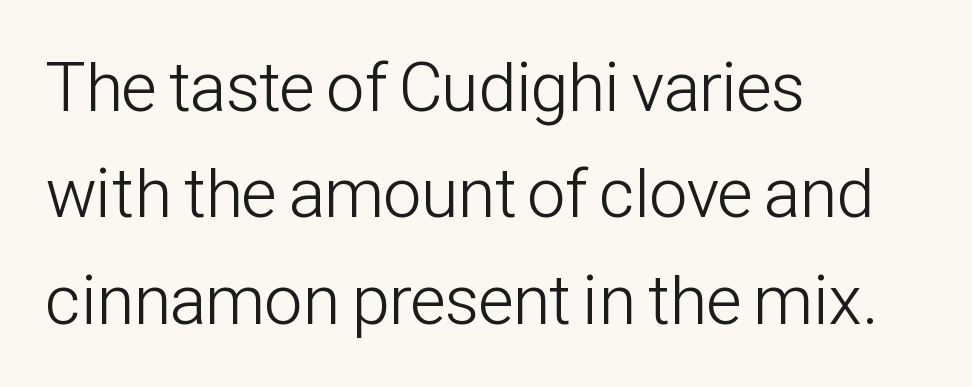
Regarding leading, the lines here are spaced in the standard way. Every row of glyphs begins at an identical x-position on the left. Unbolded letterforms with no extra heft. Typographically, this falls in the sans-serif category. Proportional: the letters do not fall into vertical columns. Nobody touched the tracking dial on this one.
